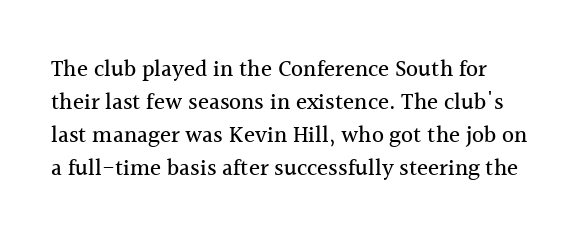
The space between consecutive lines is moderate. Beneath every word, the page is bare. A typesetter would mark this as roman, not italic. Is the letter spacing exaggerated? No — it looks like the ordinary default.
